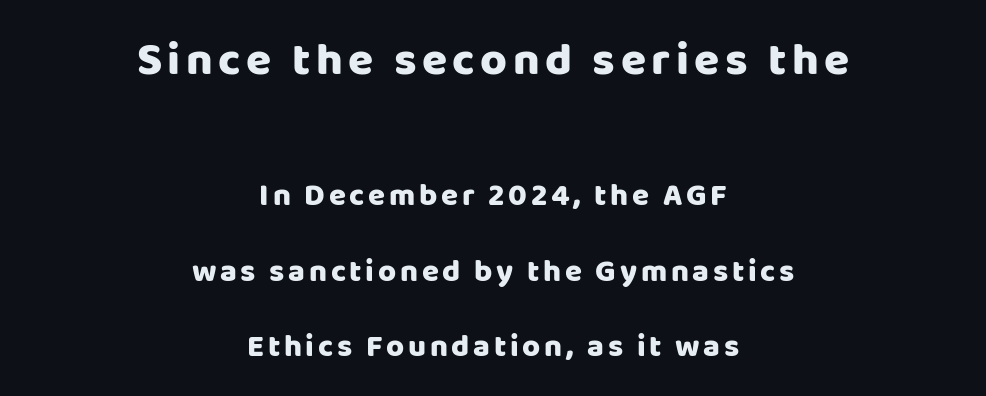
The image shows 46 px heavy sans-serif type, upright; set centered, loose line spacing (2.44x), not underlined; the first (top) block is 1.48x larger; low stroke contrast and a large x-height.
